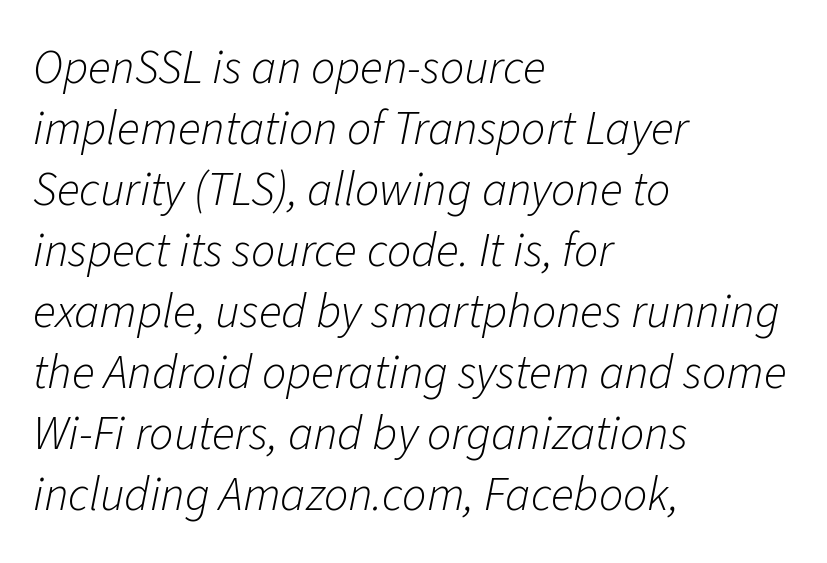
Q: Is the text bold? A: No.
Q: Is the text italic (slanted)? A: Yes, it leans right by about 11 degrees.
Q: Is the text underlined? A: No.
Q: How is the paragraph aligned? A: Left-aligned.
Q: Is the spacing between letters normal or unusually wide? A: Normal.
Q: Is the spacing between lines tight, normal or loose? A: Normal.
Q: Width (condensed, normal, or wide)? A: Normal.
Q: Stroke contrast? A: Low.
Q: x-height? A: Medium.
Q: Monospaced? A: No.
